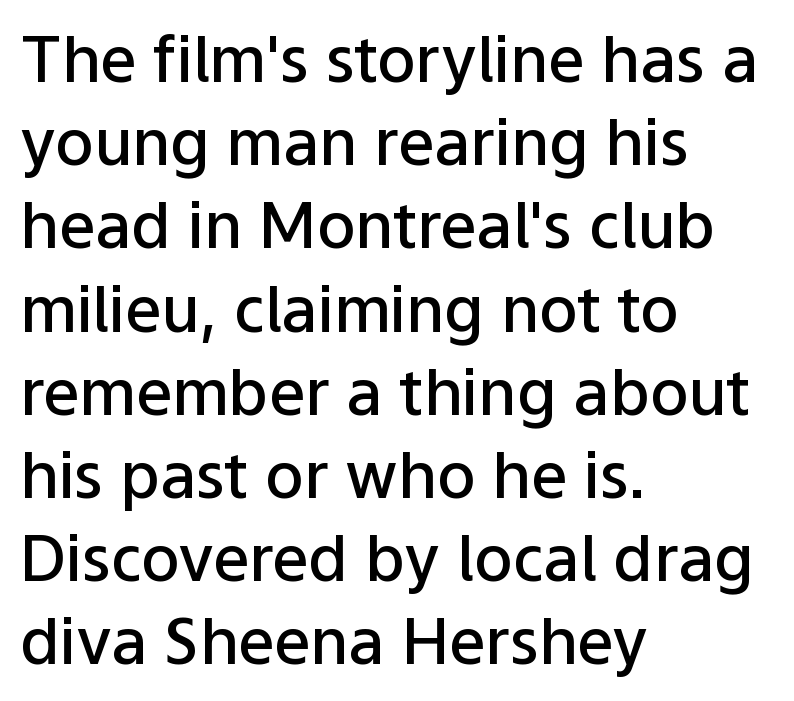
Quick note: not italic, upright. Reading down the column, the eye jumps a familiar distance to each next line. The space directly below the letters is spotless. The face used here is proportionally spaced, like ordinary book or web type.
